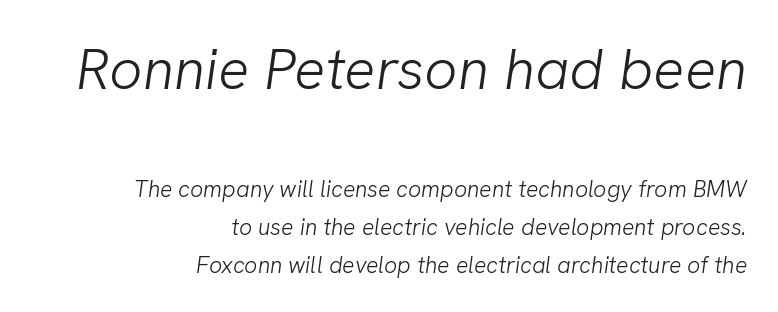
Q: Is the text bold? A: No.
Q: Is the typeface a serif or a sans-serif typeface? A: Sans-serif.
Q: Is the text underlined? A: No.
Q: How is the paragraph aligned? A: Right-aligned.
Q: Is the spacing between letters normal or unusually wide? A: Normal.
Q: Is the spacing between lines tight, normal or loose? A: Normal.
Q: Which block of text is set in a larger size, the first (top) or the second (bottom)? A: The first (top) one.
Q: Width (condensed, normal, or wide)? A: Normal.
Q: Stroke contrast? A: Low.
Q: x-height? A: Medium.
Q: Monospaced? A: No.
